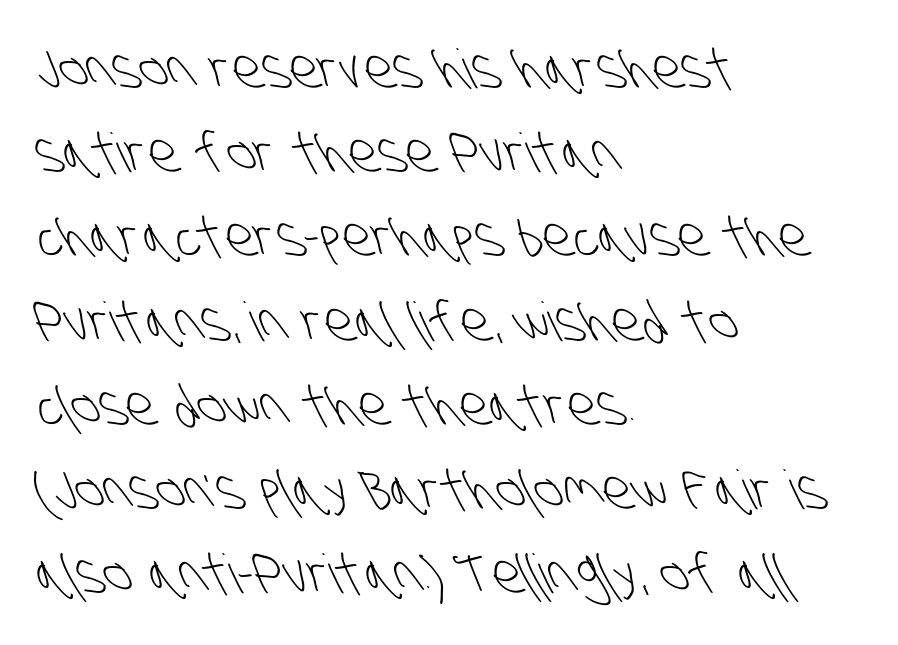
{"serif": "no", "bold": "no", "weight": "light", "width": "condensed", "stroke_contrast": "low", "x_height": "large", "monospaced": "no", "underline": "no", "align": "left", "line_spacing": "normal", "line_spacing_ratio": 1.56, "letter_spacing": "normal", "letter_spacing_em": 0.0, "glyph_px": 54}
